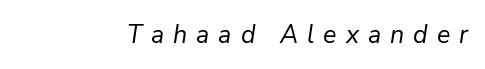
The image shows 25 px text type, italic (leaning right); set unusually wide letter spacing (+0.36 em), not underlined.
